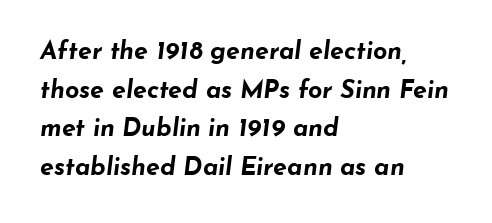
The image shows 25 px bold type, italic (leaning right); set left-aligned, normal line spacing (1.55x), normal letter spacing, not underlined.
